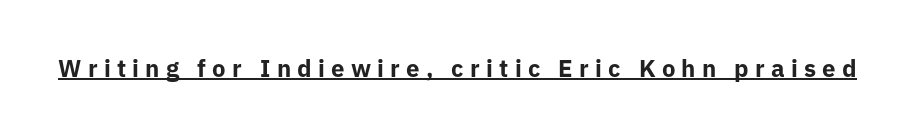
The letters are spread apart with noticeably loose tracking. The specimen reads as upright at a glance. A typographer would call this underscored text. Compared with an ordinary text face, these strokes are far heavier — a full bold.
